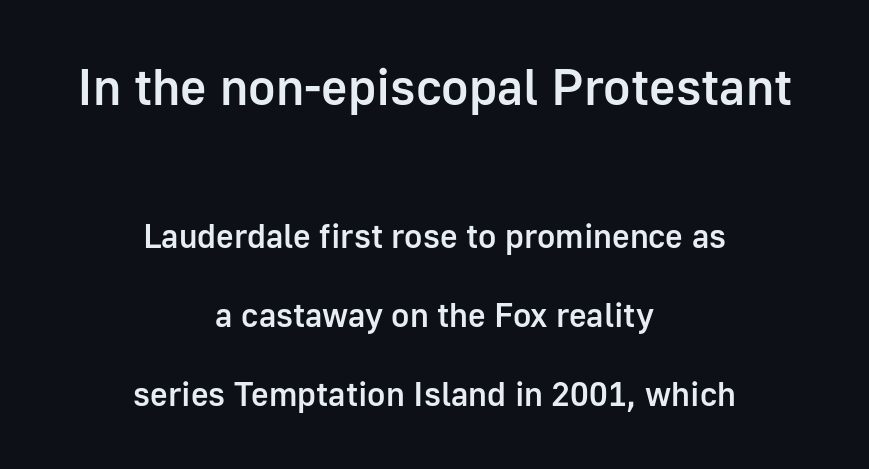
You could fit nearly another row in the gap between these rows. Bigger letters appear in the top chunk; the bottom chunk is reduced. Type without underlining. The lines in this sample share a center point and differ in where they start and stop.
